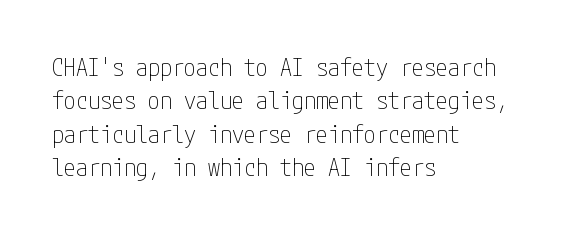
The letterforms sit at book weight or below. Posture: straight, roman, zero tilt. Tracking value appears to be zero — textbook default spacing. The passage shown stacks its lines at a standard gap. Is the block centered? No — it sits flush against the left margin. The foot of each line stays bare and open.
